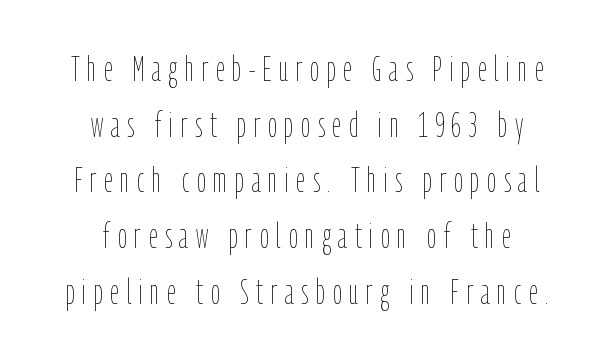
Q: Is the text bold? A: No.
Q: Is the text italic (slanted)? A: No, it is upright.
Q: Is the text underlined? A: No.
Q: How is the paragraph aligned? A: Centered.
Q: Is the spacing between letters normal or unusually wide? A: Unusually wide.
Q: Is the spacing between lines tight, normal or loose? A: Normal.
Q: Width (condensed, normal, or wide)? A: Condensed.
Q: Stroke contrast? A: Low.
Q: x-height? A: Medium.
Q: Monospaced? A: No.
